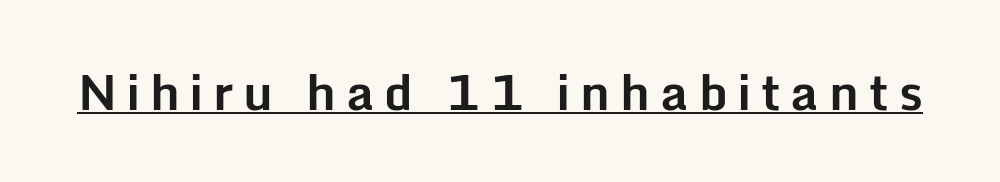
The image shows 49 px bold sans-serif type, upright; set unusually wide letter spacing (+0.21 em), underlined; low stroke contrast and a medium x-height.
